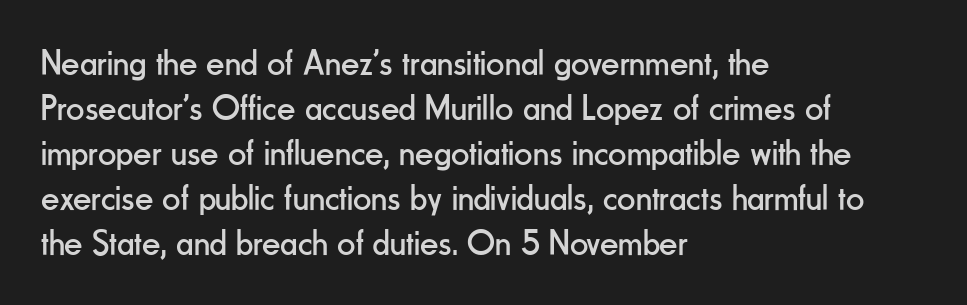
The image shows 36 px regular-weight, condensed sans-serif type, upright; set left-aligned, normal line spacing (1.25x), normal letter spacing, not underlined; low stroke contrast and a small x-height.
